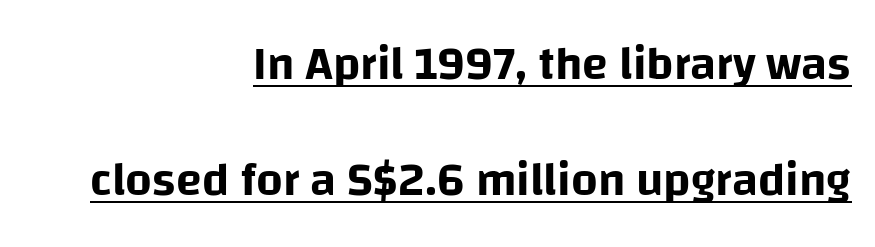
{"serif": "no", "italic": "no", "width": "normal", "stroke_contrast": "low", "x_height": "large", "monospaced": "no", "underline": "yes", "align": "right", "line_spacing": "loose", "line_spacing_ratio": 2.46, "letter_spacing": "normal", "letter_spacing_em": 0.0, "glyph_px": 47}
